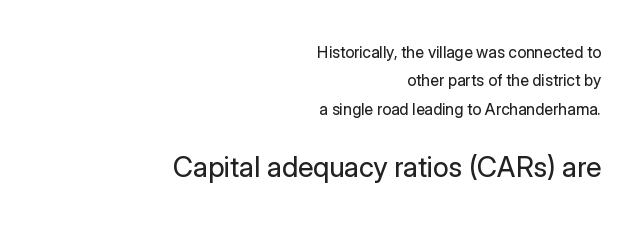
The image shows 28 px regular-weight sans-serif type, upright; set right-aligned, line spacing 1.77x, normal letter spacing, not underlined; the second (bottom) block is 1.75x larger; low stroke contrast and a medium x-height.
